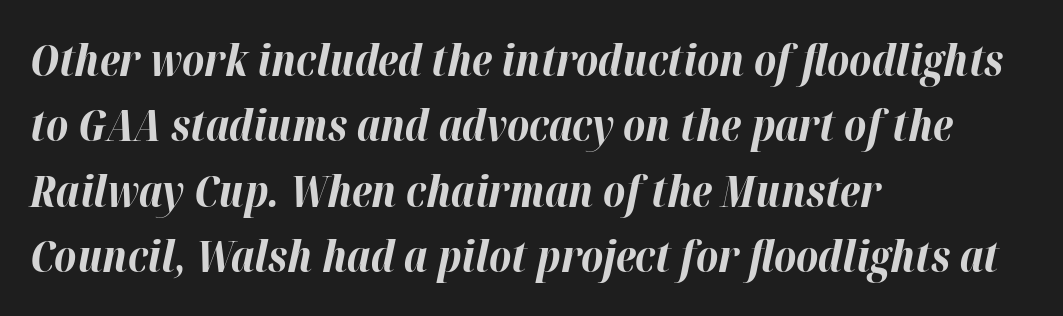
The image shows 43 px bold type, italic (leaning right); set left-aligned, normal line spacing (1.52x), normal letter spacing, not underlined; high stroke contrast and a medium x-height.
